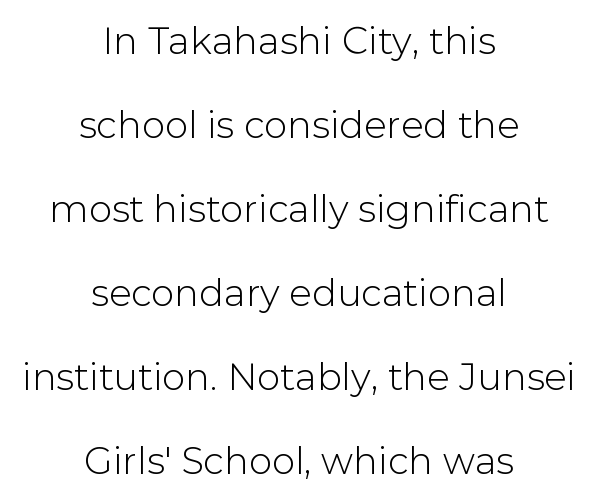
Q: Is the text italic (slanted)? A: No, it is upright.
Q: Is the typeface a serif or a sans-serif typeface? A: Sans-serif.
Q: Is the text underlined? A: No.
Q: How is the paragraph aligned? A: Centered.
Q: Is the spacing between letters normal or unusually wide? A: Normal.
Q: Is the spacing between lines tight, normal or loose? A: Loose.
Q: Width (condensed, normal, or wide)? A: Normal.
Q: Stroke contrast? A: Low.
Q: x-height? A: Medium.
Q: Monospaced? A: No.
